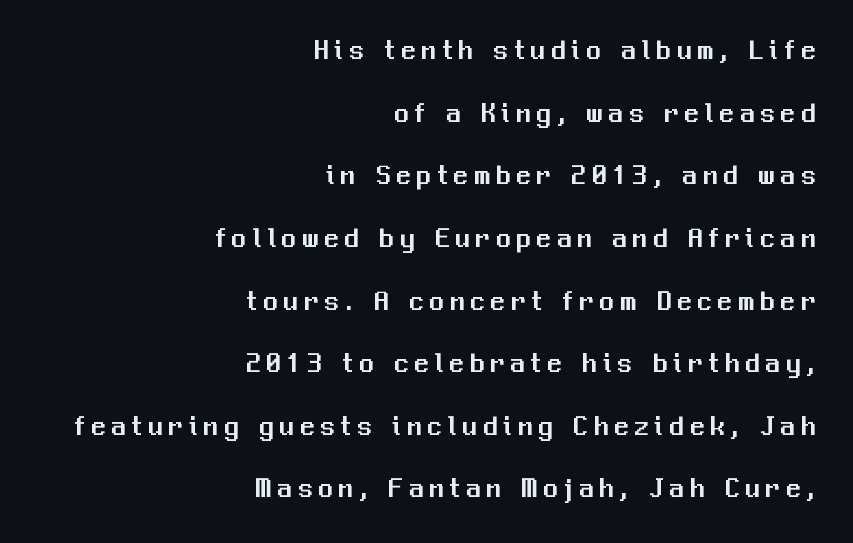
The image shows 29 px sans-serif type, upright; set right-aligned, loose line spacing (2.16x), unusually wide letter spacing (+0.2 em), not underlined; medium stroke contrast and a medium x-height.
